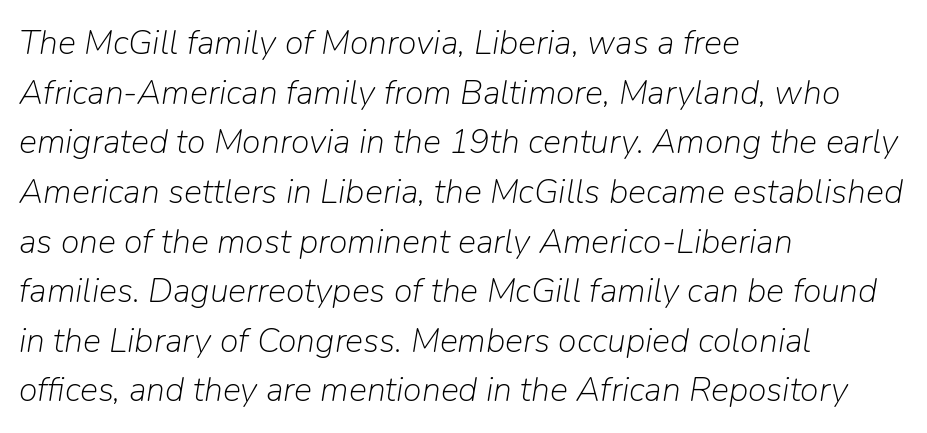
The image shows 34 px light type, italic (leaning right); set left-aligned, normal line spacing (1.46x), normal letter spacing, not underlined; low stroke contrast and a medium x-height.
